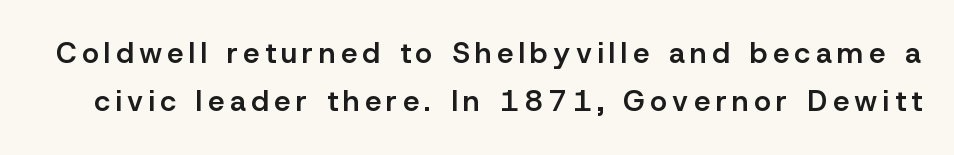
The image shows 29 px semibold sans-serif type, upright; set normal line spacing (1.66x), not underlined; low stroke contrast and a medium x-height.
